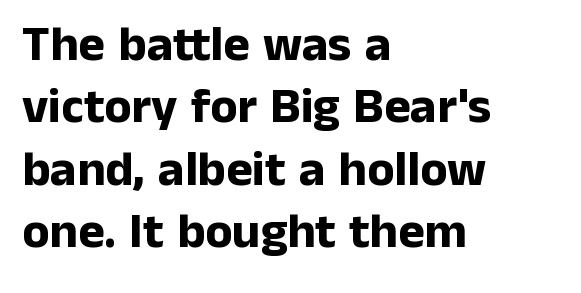
Is there much room between lines? A standard amount, neither cramped nor airy. Each line starts at the same left margin while the right side varies. Students, this is bold: see how much ink each stroke carries. Words float on clear page, feet unadorned. The face used here is proportionally spaced, like ordinary book or web type.
